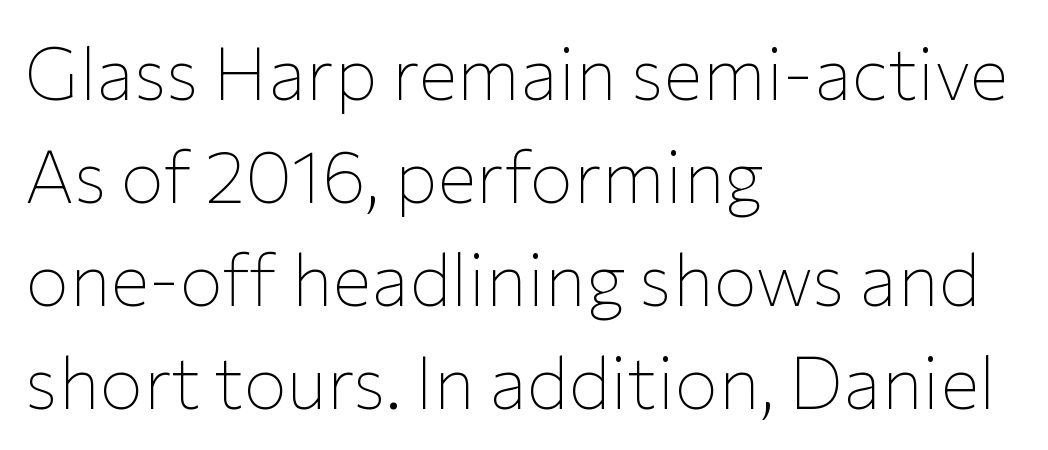
The image shows 73 px thin sans-serif type, upright; set left-aligned, normal line spacing (1.41x), normal letter spacing, not underlined; low stroke contrast and a medium x-height.
